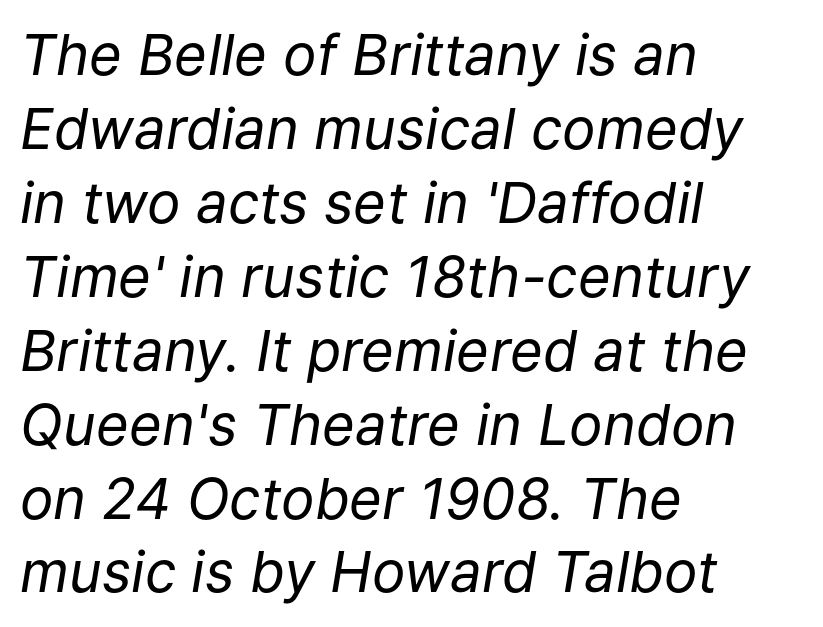
The specimen reads as italic at a glance. Do the characters align in a grid? No, the font is proportional. Honestly, the row spacing looks completely unremarkable. Clear beneath every line of the passage. Compared with a typical body face, this is equally light or lighter still. These lines keep a tight, regular rhythm from letter to letter.
